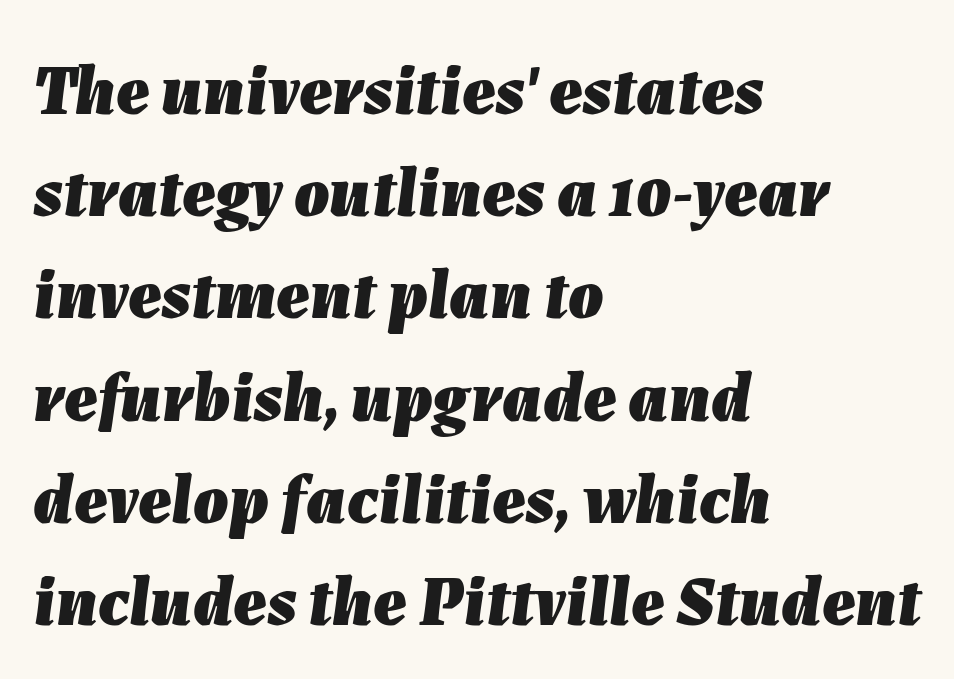
Which margin do the lines hug? The left one — the right edge is uneven. These lines were composed using italics. These lines carry a lot of weight — the face is fully bold. Each letter keeps its own natural width here, so spacing adapts to shape.
